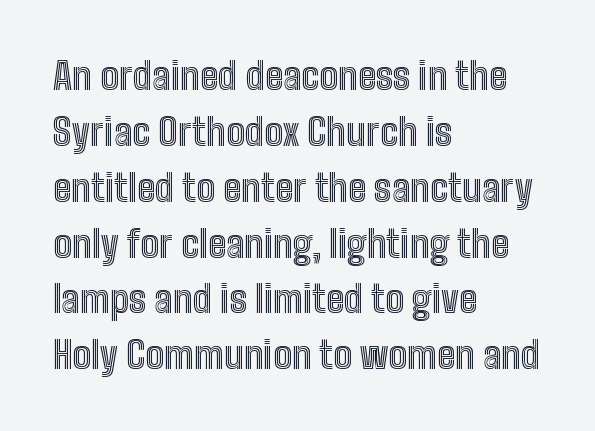
The image shows 37 px condensed type, upright; set left-aligned, normal line spacing (1.51x), normal letter spacing, not underlined; a medium x-height.
